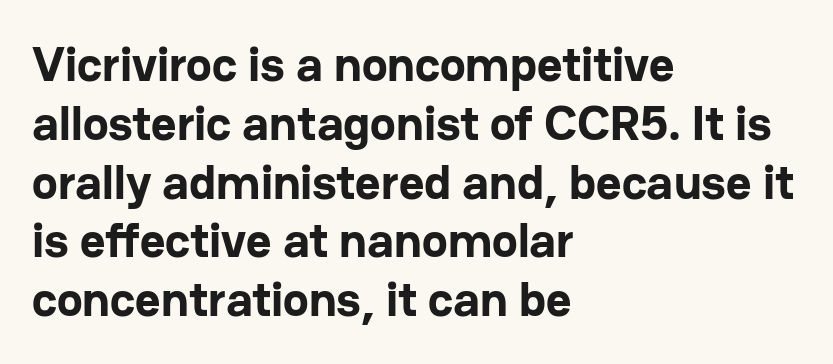
{"serif": "no", "italic": "no", "bold": "yes", "weight": "bold", "width": "normal", "stroke_contrast": "low", "x_height": "medium", "monospaced": "no", "underline": "no", "align": "left", "line_spacing_ratio": 1.2, "letter_spacing": "normal", "letter_spacing_em": 0.0, "glyph_px": 49}
